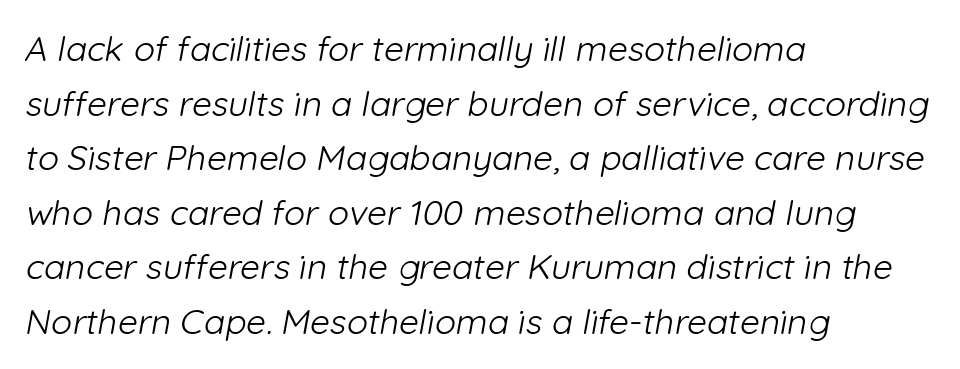
Q: Is the text bold? A: No.
Q: Is the typeface a serif or a sans-serif typeface? A: Sans-serif.
Q: Is the text underlined? A: No.
Q: How is the paragraph aligned? A: Left-aligned.
Q: Is the spacing between letters normal or unusually wide? A: Normal.
Q: Is the spacing between lines tight, normal or loose? A: Normal.
Q: Width (condensed, normal, or wide)? A: Normal.
Q: Stroke contrast? A: Low.
Q: x-height? A: Medium.
Q: Monospaced? A: No.
